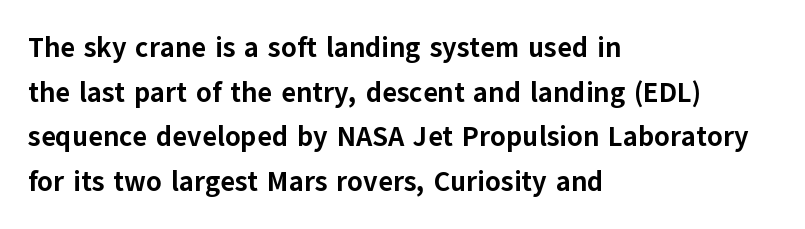
{"serif": "no", "italic": "no", "bold": "yes", "weight": "bold", "width": "normal", "stroke_contrast": "low", "x_height": "medium", "monospaced": "no", "underline": "no", "align": "left", "line_spacing": "normal", "line_spacing_ratio": 1.59, "letter_spacing": "normal", "letter_spacing_em": 0.0, "glyph_px": 28}
